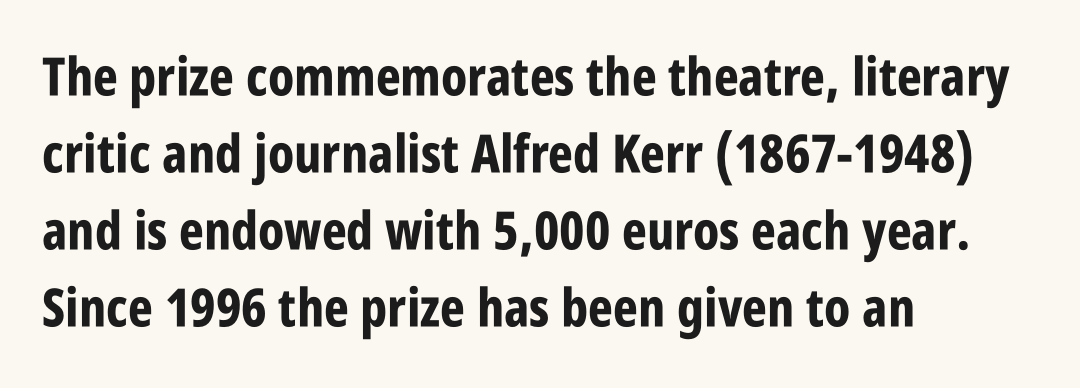
Q: Is the text bold? A: Yes.
Q: Is the text italic (slanted)? A: No, it is upright.
Q: Is the typeface a serif or a sans-serif typeface? A: Sans-serif.
Q: Is the text underlined? A: No.
Q: How is the paragraph aligned? A: Left-aligned.
Q: Is the spacing between letters normal or unusually wide? A: Normal.
Q: Is the spacing between lines tight, normal or loose? A: Normal.
Q: Width (condensed, normal, or wide)? A: Condensed.
Q: Stroke contrast? A: Low.
Q: x-height? A: Large.
Q: Monospaced? A: No.
